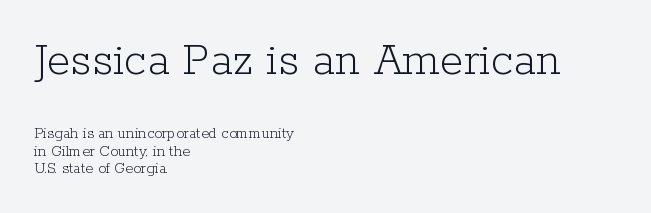
The image shows 48 px light serif type, upright; set left-aligned, tight line spacing (1.08x), normal letter spacing, not underlined; the first (top) block is 3.0x larger; low stroke contrast and a medium x-height.
